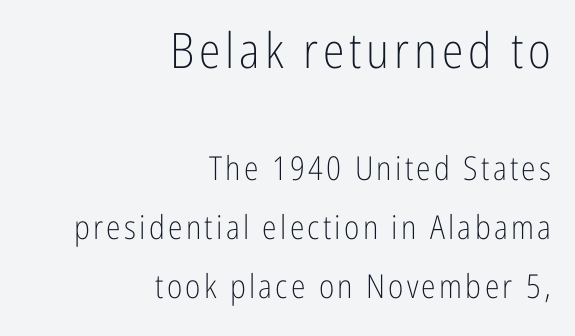
{"serif": "no", "italic": "no", "bold": "no", "weight": "light", "width": "condensed", "stroke_contrast": "low", "x_height": "medium", "monospaced": "no", "underline": "no", "align": "right", "line_spacing_ratio": 1.78, "larger_block": "first", "size_ratio": 1.48, "glyph_px": 49}
